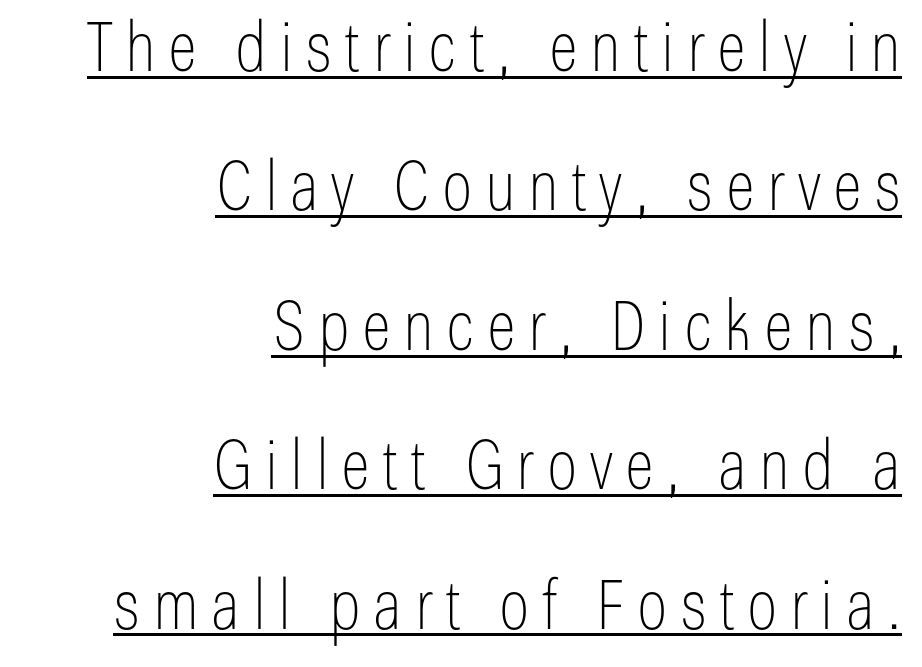
{"serif": "no", "italic": "no", "bold": "no", "weight": "thin", "width": "condensed", "stroke_contrast": "low", "x_height": "medium", "monospaced": "no", "underline": "yes", "align": "right", "line_spacing": "loose", "line_spacing_ratio": 2.02, "glyph_px": 69}
